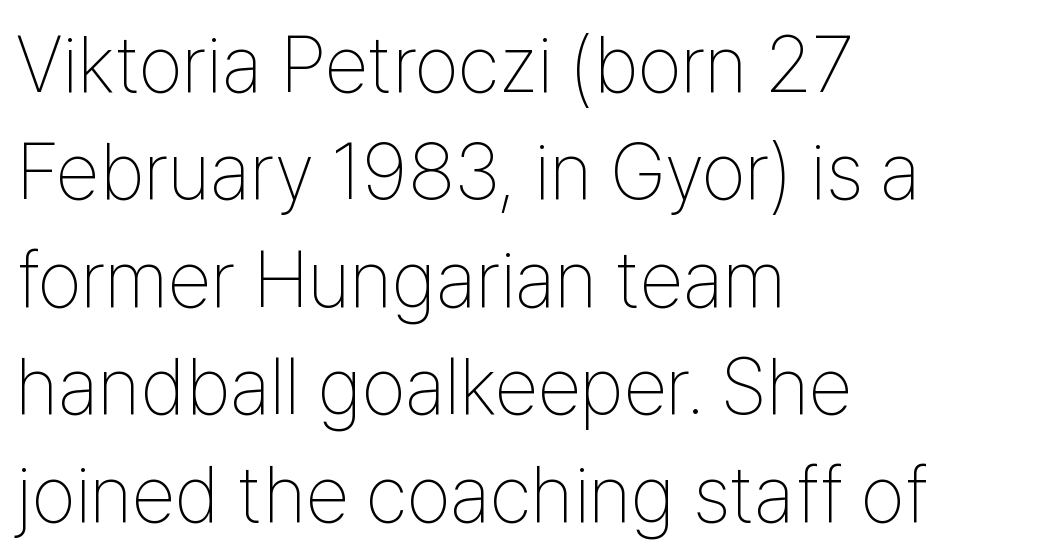
The image shows 79 px thin, condensed sans-serif type, upright; set left-aligned, normal line spacing (1.36x), normal letter spacing, not underlined; low stroke contrast and a medium x-height.
